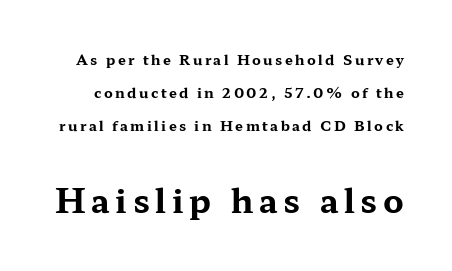
Q: Is the text bold? A: Yes.
Q: Is the text italic (slanted)? A: No, it is upright.
Q: Is the typeface a serif or a sans-serif typeface? A: Serif.
Q: Is the text underlined? A: No.
Q: Is the spacing between lines tight, normal or loose? A: Loose.
Q: Which block of text is set in a larger size, the first (top) or the second (bottom)? A: The second (bottom) one.
Q: Width (condensed, normal, or wide)? A: Wide.
Q: Stroke contrast? A: Medium.
Q: x-height? A: Medium.
Q: Monospaced? A: No.
